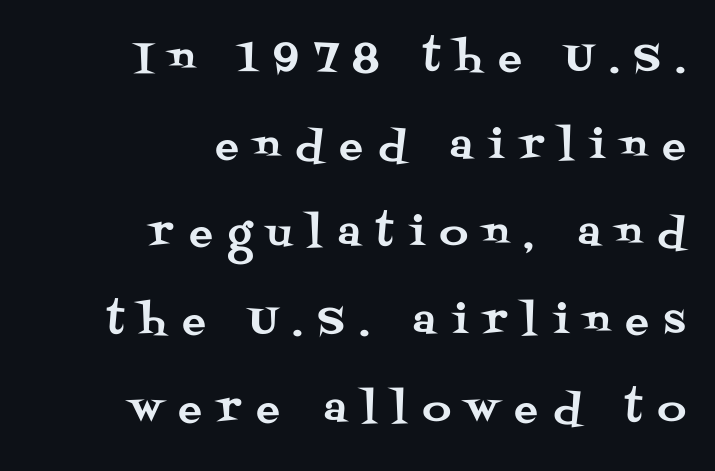
The image shows 39 px serif type, upright; set right-aligned, loose line spacing (2.25x), unusually wide letter spacing (+0.41 em), not underlined; medium stroke contrast and a large x-height.
